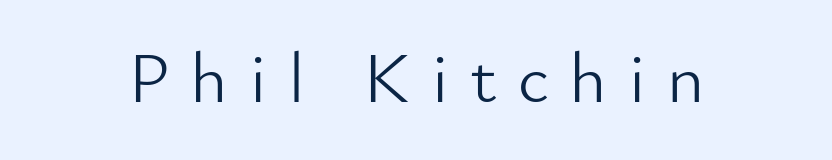
{"serif": "no", "italic": "no", "bold": "no", "weight": "light", "width": "normal", "stroke_contrast": "low", "x_height": "small", "monospaced": "no", "underline": "no", "letter_spacing": "wide", "letter_spacing_em": 0.29, "glyph_px": 71}
